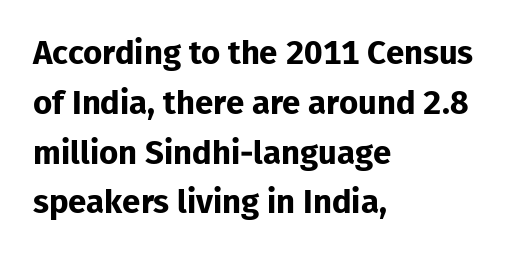
This sample uses an upright cut, with every glyph sitting square on the baseline. Grotesque or geometric, the face here clearly has no serifs. This rendering features lettering with no underline. A full-strength bold gives these letters their thick strokes. Think of a printed novel: that variable character pitch is what you see here. The text block is weighted toward the left margin, trailing off unevenly rightward.
